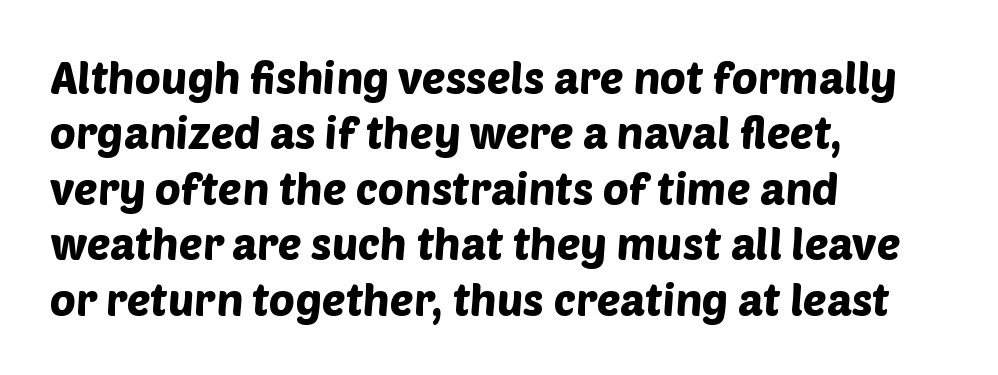
Q: Is the typeface a serif or a sans-serif typeface? A: Sans-serif.
Q: Is the text underlined? A: No.
Q: How is the paragraph aligned? A: Left-aligned.
Q: Is the spacing between letters normal or unusually wide? A: Normal.
Q: Is the spacing between lines tight, normal or loose? A: Normal.
Q: Width (condensed, normal, or wide)? A: Normal.
Q: Stroke contrast? A: Low.
Q: x-height? A: Large.
Q: Monospaced? A: No.
